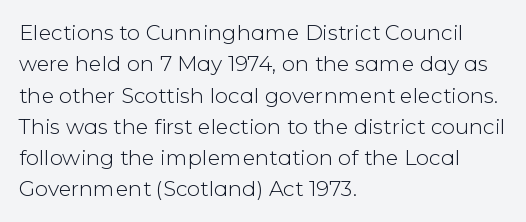
{"italic": "no", "bold": "no", "underline": "no", "align": "left", "line_spacing": "normal", "line_spacing_ratio": 1.49, "letter_spacing": "normal", "letter_spacing_em": 0.0, "glyph_px": 21}
